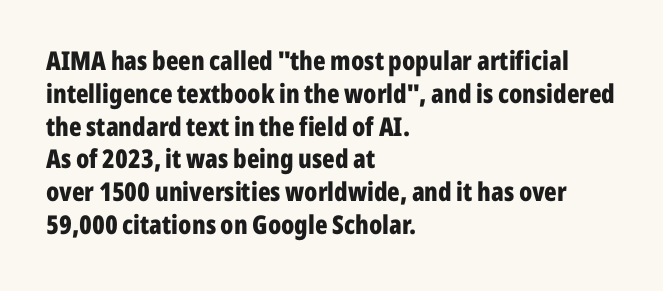
{"italic": "no", "bold": "yes", "underline": "no", "align": "left", "line_spacing": "normal", "line_spacing_ratio": 1.26, "letter_spacing": "normal", "letter_spacing_em": 0.0, "glyph_px": 26}
